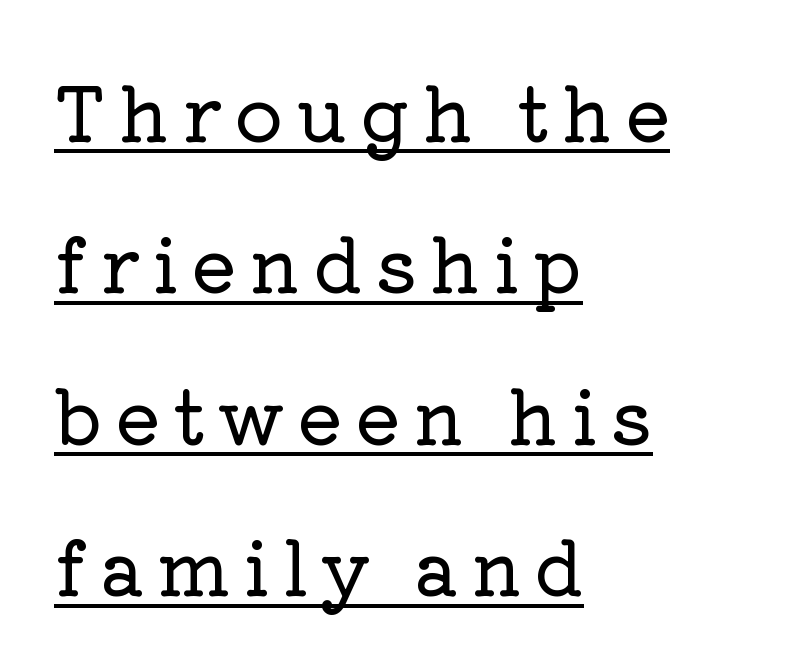
The image shows 75 px serif type, upright; set left-aligned, loose line spacing (2.02x), underlined; low stroke contrast and a medium x-height.
